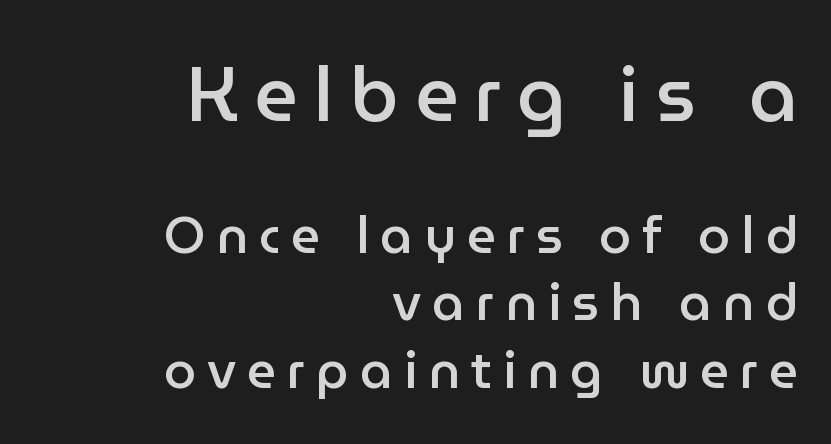
Q: Is the text bold? A: Semi-bold.
Q: Is the text italic (slanted)? A: No, it is upright.
Q: Is the typeface a serif or a sans-serif typeface? A: Sans-serif.
Q: Is the text underlined? A: No.
Q: How is the paragraph aligned? A: Right-aligned.
Q: Is the spacing between letters normal or unusually wide? A: Unusually wide.
Q: Is the spacing between lines tight, normal or loose? A: Normal.
Q: Which block of text is set in a larger size, the first (top) or the second (bottom)? A: The first (top) one.
Q: Width (condensed, normal, or wide)? A: Normal.
Q: Stroke contrast? A: Low.
Q: x-height? A: Medium.
Q: Monospaced? A: No.
